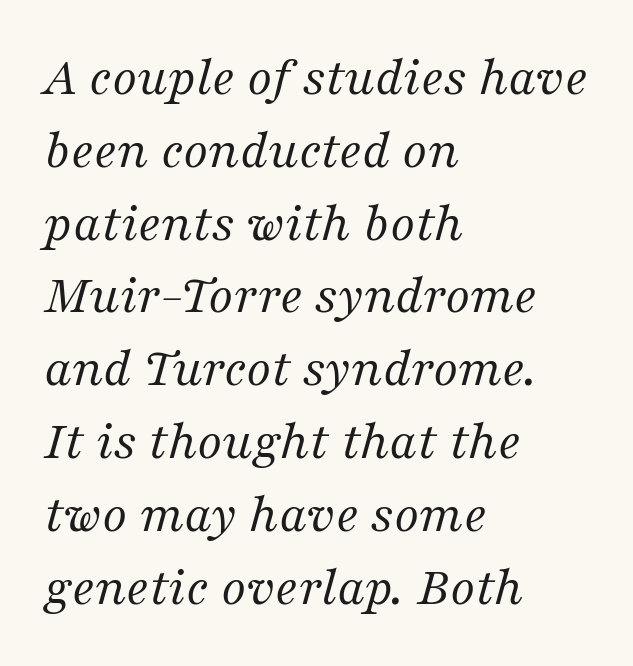
Q: Is the text bold? A: No.
Q: Is the text italic (slanted)? A: Yes, it leans right by about 16 degrees.
Q: Is the typeface a serif or a sans-serif typeface? A: Serif.
Q: Is the text underlined? A: No.
Q: How is the paragraph aligned? A: Left-aligned.
Q: Is the spacing between letters normal or unusually wide? A: Normal.
Q: Is the spacing between lines tight, normal or loose? A: Normal.
Q: Width (condensed, normal, or wide)? A: Normal.
Q: Stroke contrast? A: Medium.
Q: x-height? A: Medium.
Q: Monospaced? A: No.
